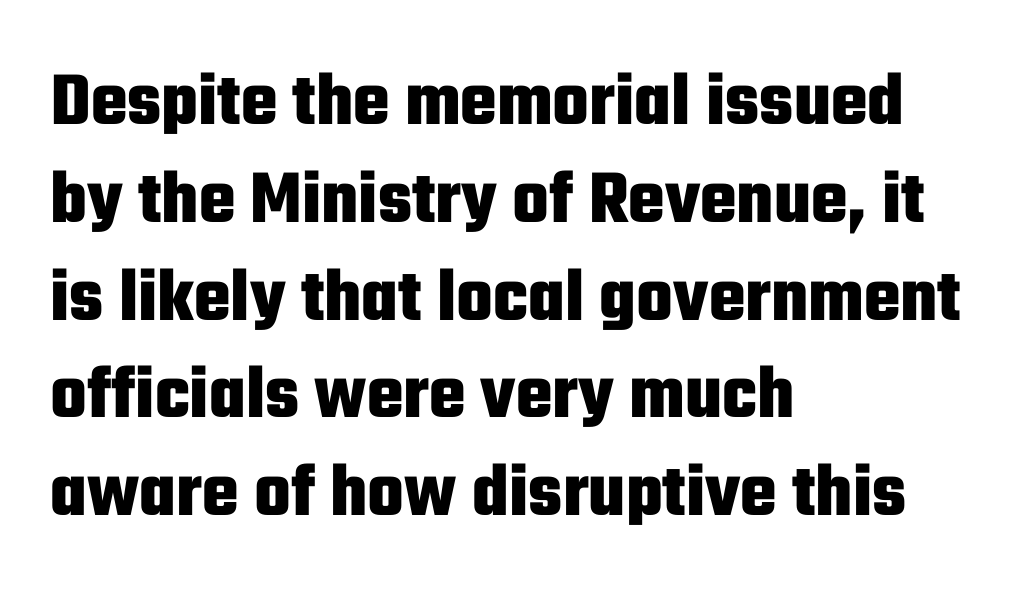
Q: Is the text bold? A: Yes.
Q: Is the text italic (slanted)? A: No, it is upright.
Q: Is the typeface a serif or a sans-serif typeface? A: Sans-serif.
Q: Is the text underlined? A: No.
Q: How is the paragraph aligned? A: Left-aligned.
Q: Is the spacing between letters normal or unusually wide? A: Normal.
Q: Is the spacing between lines tight, normal or loose? A: Normal.
Q: Width (condensed, normal, or wide)? A: Condensed.
Q: Stroke contrast? A: Low.
Q: x-height? A: Medium.
Q: Monospaced? A: No.
